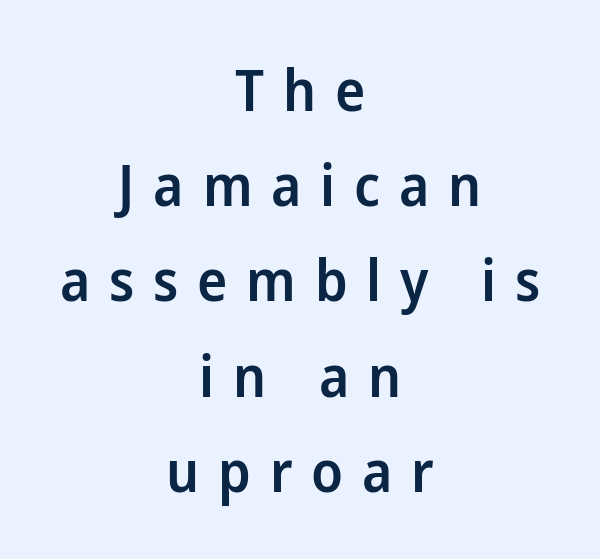
Summary of vertical rhythm: regular, with standard interline spacing. Varying glyph widths throughout — classic text-font behaviour. Firm but not heavy-handed strokes: this text is semibold. Line starts and ends both wander, symmetrically. Rule under the text: the space is simply empty. Letterform terminals end flat and unadorned throughout the passage.
